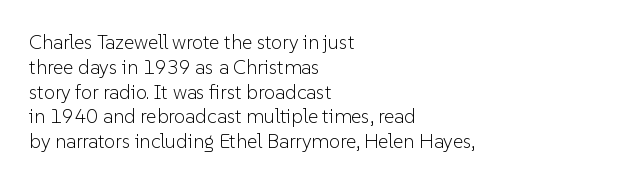
Q: Is the text bold? A: No.
Q: Is the text italic (slanted)? A: No, it is upright.
Q: Is the text underlined? A: No.
Q: How is the paragraph aligned? A: Left-aligned.
Q: Is the spacing between letters normal or unusually wide? A: Normal.
